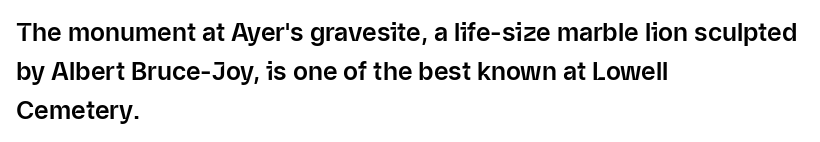
{"italic": "no", "underline": "no", "align": "left", "line_spacing": "normal", "line_spacing_ratio": 1.56, "letter_spacing": "normal", "letter_spacing_em": 0.0, "glyph_px": 25}
